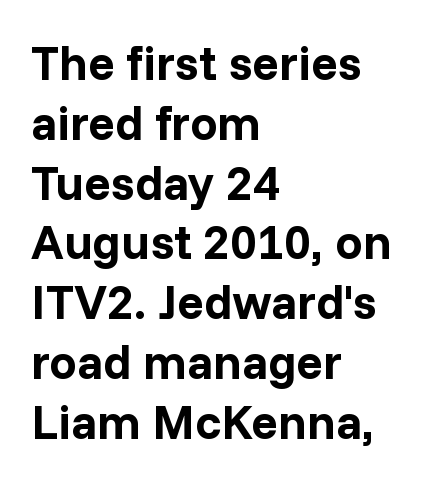
Serif or sans? Sans — the stroke terminals are bare. Honestly, there is no underline to notice here at all. Inter-character spacing is left at the font's built-in metrics. The passage is arranged the way most books set body copy — flush left. Vertical strokes here are truly vertical.
